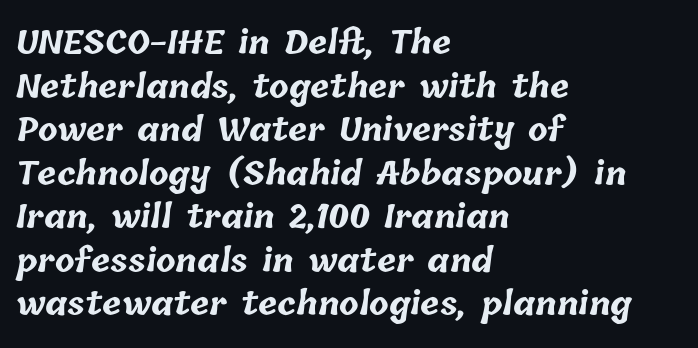
The image shows 32 px bold type; set left-aligned, normal line spacing (1.36x), normal letter spacing, not underlined; low stroke contrast and a medium x-height.
